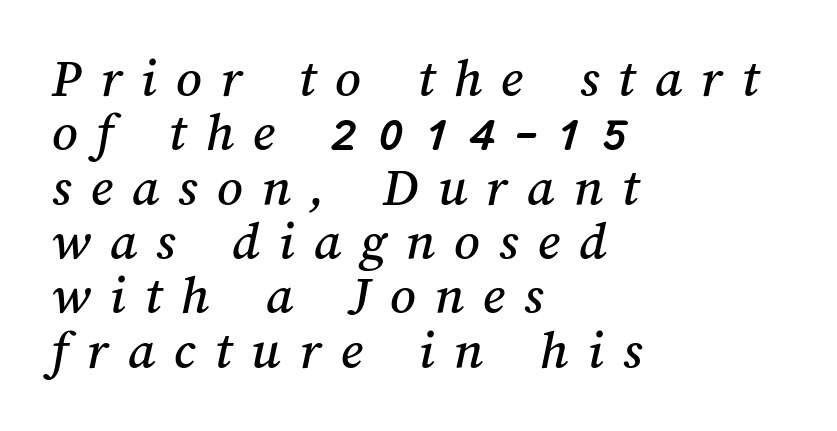
Q: Is the text underlined? A: No.
Q: How is the paragraph aligned? A: Left-aligned.
Q: Is the spacing between letters normal or unusually wide? A: Unusually wide.
Q: Is the spacing between lines tight, normal or loose? A: Tight.
Q: Width (condensed, normal, or wide)? A: Normal.
Q: Stroke contrast? A: Medium.
Q: x-height? A: Medium.
Q: Monospaced? A: No.
